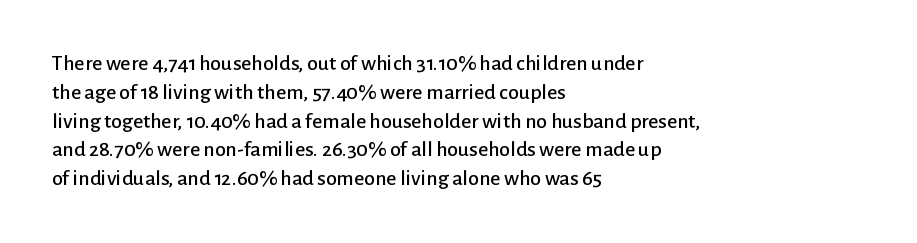
The image shows 22 px text type, upright; set left-aligned, normal line spacing (1.31x), normal letter spacing, not underlined.
